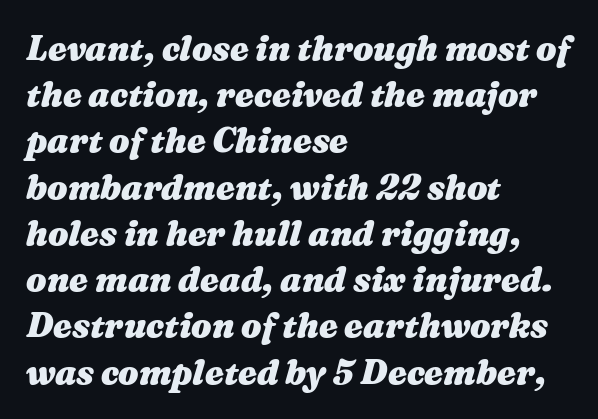
The image shows 34 px heavy, wide type, italic (leaning right); set left-aligned, normal line spacing (1.36x), normal letter spacing, not underlined; medium stroke contrast and a medium x-height.
